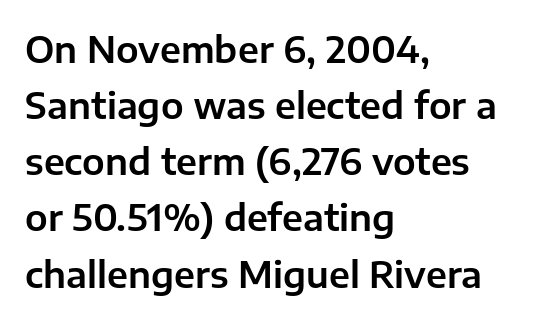
The specimen omits any rule beneath the text block's lines. Standard letterfit; no display-style spreading of the glyphs. Unlike italic type, these characters show no tilt at all. A typesetter would call this proportional, since set widths differ per character. Rows of type keep a routine distance in the vertical direction. Is the block centered? No — it sits flush against the left margin.
